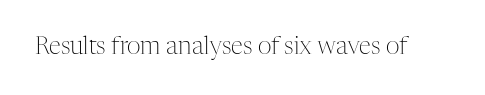
Q: Is the text bold? A: No.
Q: Is the text italic (slanted)? A: No, it is upright.
Q: Is the text underlined? A: No.
Q: Is the spacing between letters normal or unusually wide? A: Normal.
